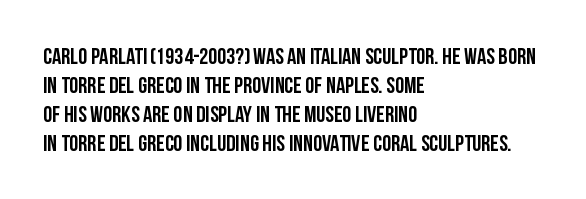
The typography opts for an upright posture over an oblique one. What weight is shown? A full bold with thick strokes. How would I describe the line gaps? Plain and ordinary. Each line starts at the same left margin while the right side varies.
